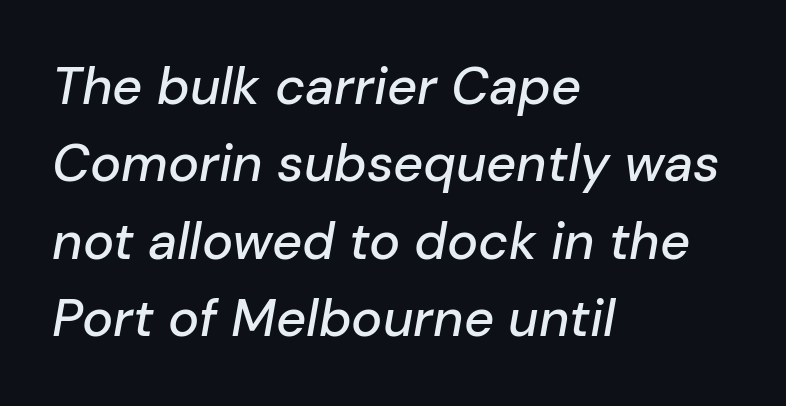
Caption: standard tracking, unaltered. The space between consecutive lines is moderate. Looking at the ascenders, they clearly lean. Notice how the passage keeps a crisp vertical edge on the left only. Note the varied advance widths — an 'i' is clearly narrower than an 'm'. The space directly below the letters is spotless.
